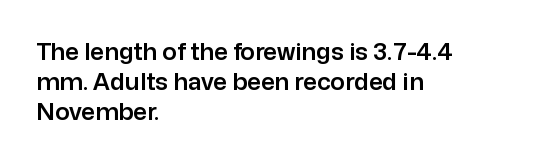
Q: Is the text italic (slanted)? A: No, it is upright.
Q: Is the text underlined? A: No.
Q: How is the paragraph aligned? A: Left-aligned.
Q: Is the spacing between letters normal or unusually wide? A: Normal.
